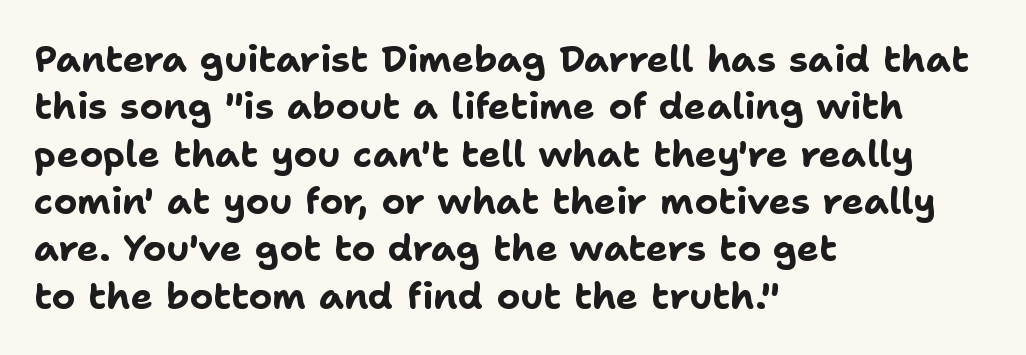
{"serif": "no", "italic": "no", "bold": "yes", "weight": "bold", "width": "normal", "stroke_contrast": "low", "x_height": "medium", "monospaced": "no", "underline": "no", "align": "left", "line_spacing": "normal", "line_spacing_ratio": 1.28, "letter_spacing": "normal", "letter_spacing_em": 0.0, "glyph_px": 37}
